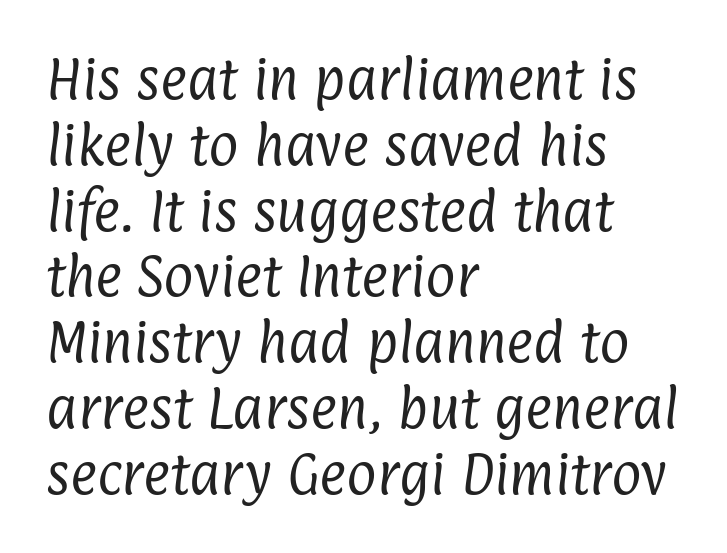
{"serif": "no", "bold": "no", "weight": "regular", "width": "condensed", "stroke_contrast": "low", "x_height": "medium", "monospaced": "no", "underline": "no", "align": "left", "line_spacing": "normal", "line_spacing_ratio": 1.43, "letter_spacing": "normal", "letter_spacing_em": 0.0, "glyph_px": 46}
